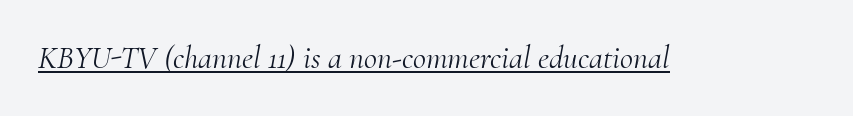
Q: Is the text bold? A: No.
Q: Is the text italic (slanted)? A: Yes, it leans right by about 10 degrees.
Q: Is the typeface a serif or a sans-serif typeface? A: Serif.
Q: Is the text underlined? A: Yes.
Q: Is the spacing between letters normal or unusually wide? A: Normal.
Q: Width (condensed, normal, or wide)? A: Normal.
Q: Stroke contrast? A: Medium.
Q: x-height? A: Small.
Q: Monospaced? A: No.
